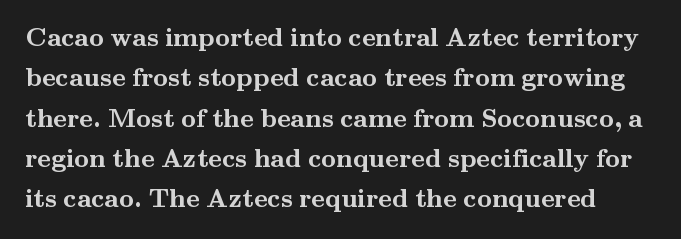
{"italic": "no", "bold": "yes", "underline": "no", "line_spacing": "normal", "line_spacing_ratio": 1.55, "letter_spacing": "normal", "letter_spacing_em": 0.0, "glyph_px": 26}
